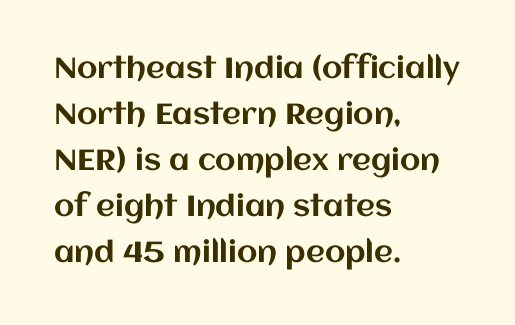
Q: Is the text italic (slanted)? A: No, it is upright.
Q: Is the text underlined? A: No.
Q: How is the paragraph aligned? A: Left-aligned.
Q: Is the spacing between letters normal or unusually wide? A: Normal.
Q: Is the spacing between lines tight, normal or loose? A: Normal.
Q: Width (condensed, normal, or wide)? A: Normal.
Q: Stroke contrast? A: Medium.
Q: x-height? A: Large.
Q: Monospaced? A: No.
